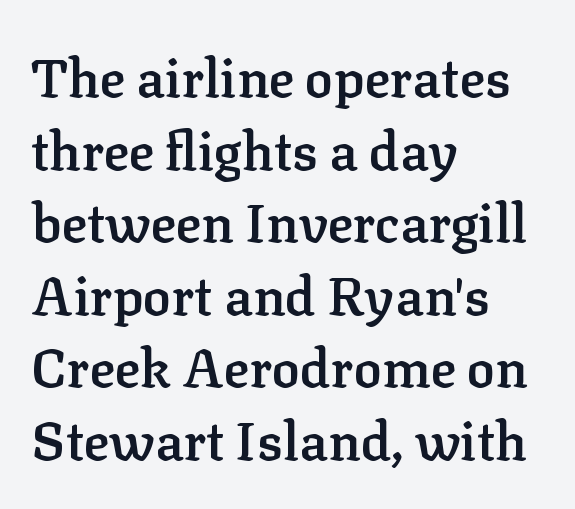
All the whitespace from short lines collects on the right. The face used here is proportionally spaced, like ordinary book or web type. The lettering holds an erect, upright posture throughout. The zone under the glyphs is completely vacant. In terms of leading, this rendering sits right in the middle.
